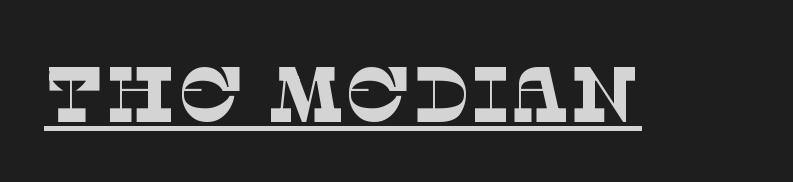
{"serif": "yes", "bold": "no", "weight": "thin", "width": "normal", "stroke_contrast": "low", "x_height": "large", "monospaced": "no", "underline": "yes", "letter_spacing": "normal", "letter_spacing_em": 0.0, "glyph_px": 78}
